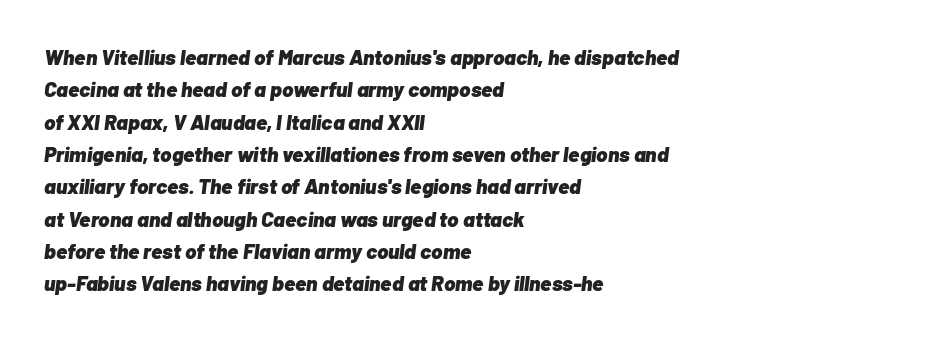
{"italic": "yes", "lean": "right", "slant_degrees": 7, "bold": "yes", "underline": "no", "align": "left", "line_spacing": "normal", "line_spacing_ratio": 1.54, "letter_spacing": "normal", "letter_spacing_em": 0.0, "glyph_px": 21}
